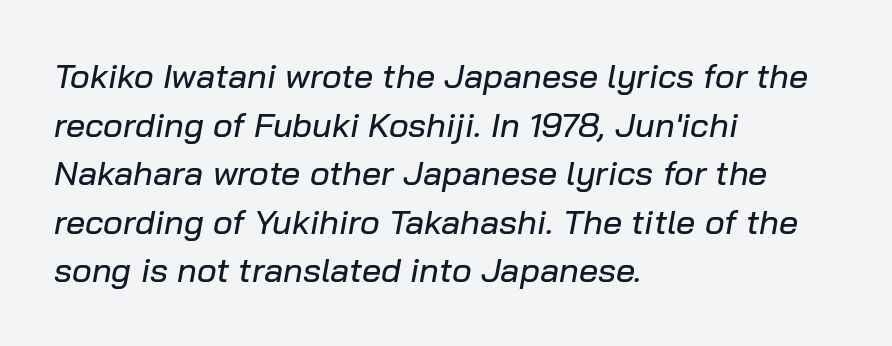
Q: Is the text italic (slanted)? A: Yes, it leans right by about 10 degrees.
Q: Is the text underlined? A: No.
Q: How is the paragraph aligned? A: Left-aligned.
Q: Is the spacing between letters normal or unusually wide? A: Normal.
Q: Is the spacing between lines tight, normal or loose? A: Normal.
Q: Width (condensed, normal, or wide)? A: Normal.
Q: Stroke contrast? A: Low.
Q: x-height? A: Medium.
Q: Monospaced? A: No.
